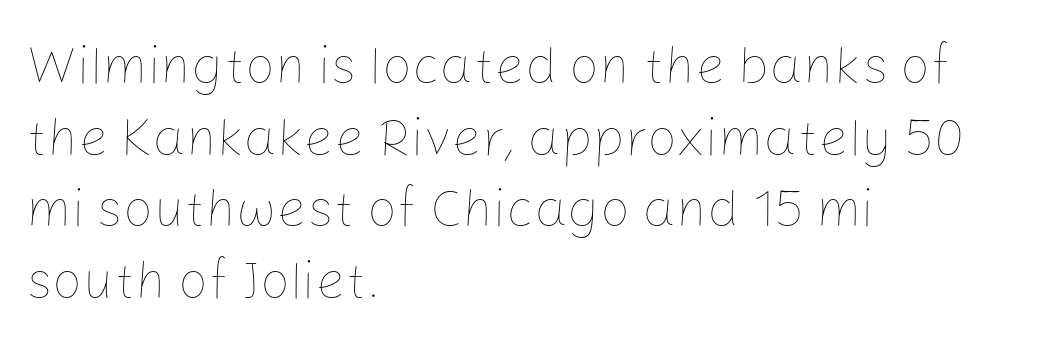
{"italic": "no", "bold": "no", "weight": "thin", "width": "normal", "stroke_contrast": "low", "x_height": "medium", "monospaced": "no", "underline": "no", "align": "left", "line_spacing": "normal", "line_spacing_ratio": 1.35, "letter_spacing": "normal", "letter_spacing_em": 0.0, "glyph_px": 53}
